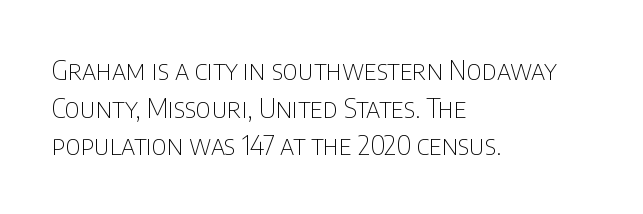
{"italic": "no", "bold": "no", "underline": "no", "align": "left", "line_spacing": "normal", "line_spacing_ratio": 1.39, "letter_spacing": "normal", "letter_spacing_em": 0.0, "glyph_px": 27}
